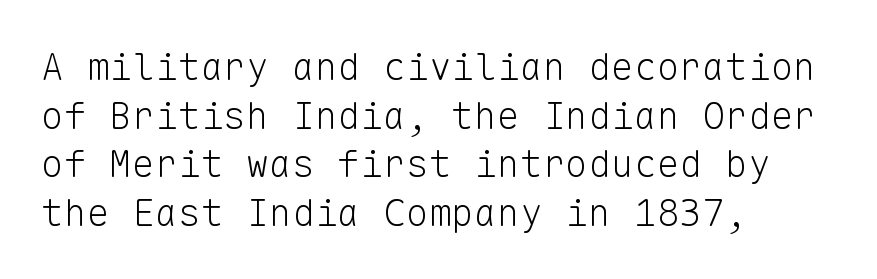
{"serif": "no", "italic": "no", "bold": "no", "weight": "light", "width": "normal", "stroke_contrast": "low", "x_height": "medium", "monospaced": "yes", "underline": "no", "align": "left", "line_spacing": "normal", "line_spacing_ratio": 1.28, "letter_spacing": "normal", "letter_spacing_em": 0.0, "glyph_px": 38}
